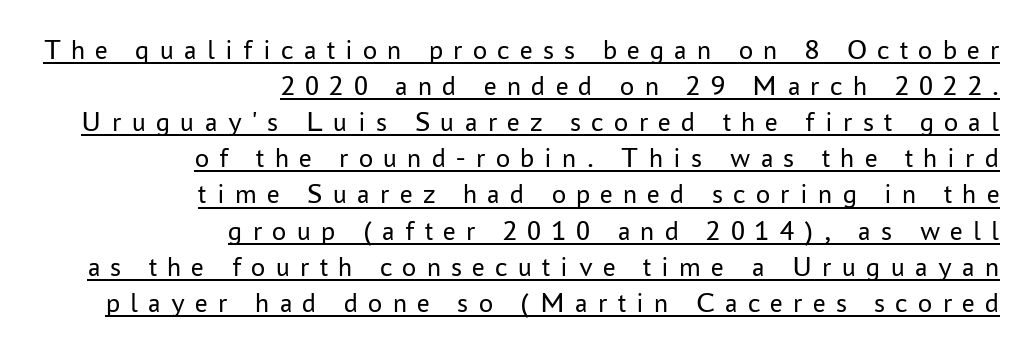
Each new line begins a customary step beneath the previous one. The lettering stays uniformly vertical, giving the passage a roman look. A baseline rule has been typeset under these characters. In terms of letterform style, serifs are entirely absent. The characters are drawn with everyday or finer stroke widths.
